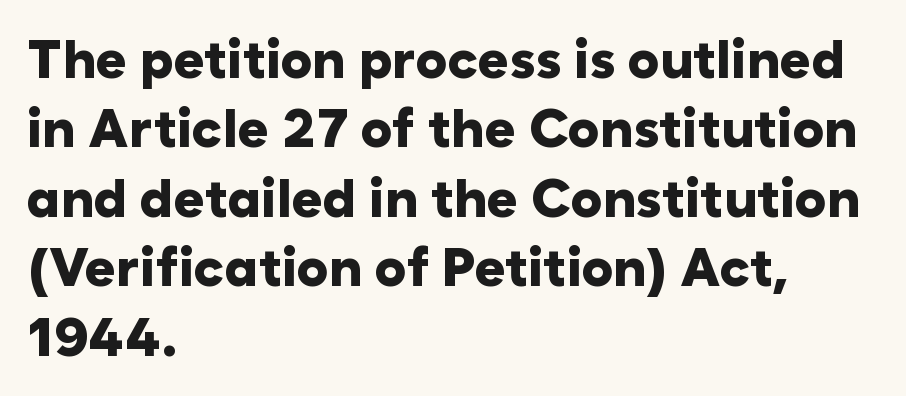
The image shows 53 px heavy sans-serif type, upright; set left-aligned, normal line spacing (1.31x), normal letter spacing, not underlined; low stroke contrast and a medium x-height.
